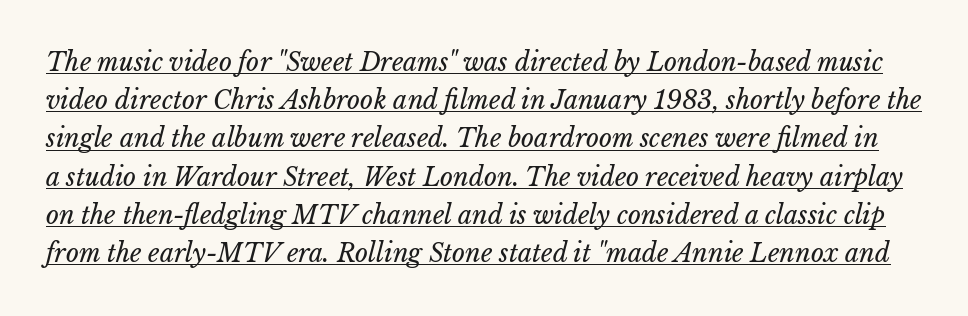
Q: Is the text bold? A: No.
Q: Is the text italic (slanted)? A: Yes, it leans right by about 15 degrees.
Q: Is the text underlined? A: Yes.
Q: Is the spacing between letters normal or unusually wide? A: Normal.
Q: Is the spacing between lines tight, normal or loose? A: Normal.
